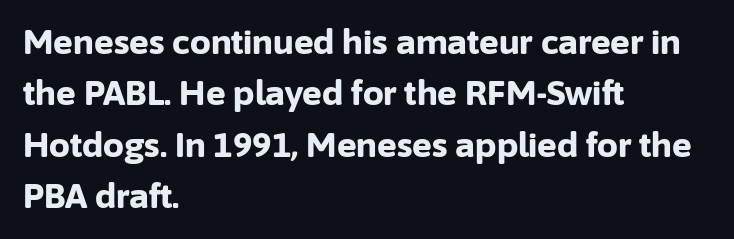
{"serif": "no", "italic": "no", "bold": "yes", "weight": "bold", "width": "normal", "stroke_contrast": "low", "x_height": "medium", "monospaced": "no", "underline": "no", "align": "left", "line_spacing": "normal", "line_spacing_ratio": 1.56, "letter_spacing": "normal", "letter_spacing_em": 0.0, "glyph_px": 33}
